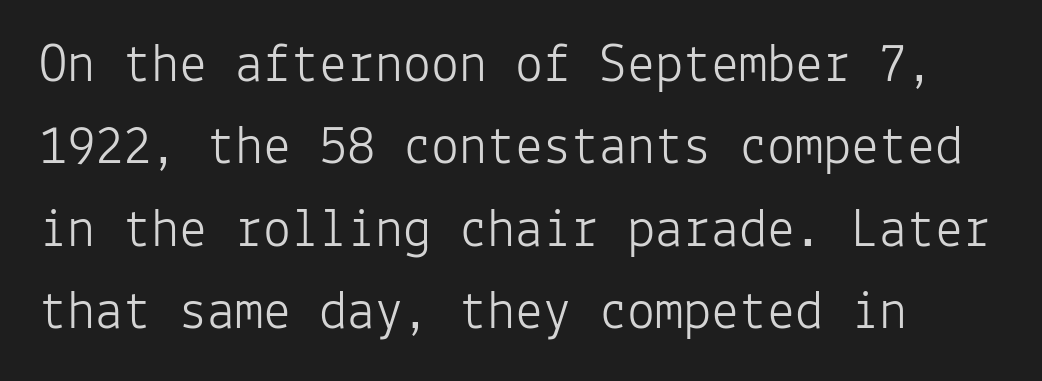
The image shows 56 px light sans-serif type, upright, monospaced; set normal line spacing (1.47x), normal letter spacing, not underlined; low stroke contrast and a medium x-height.
